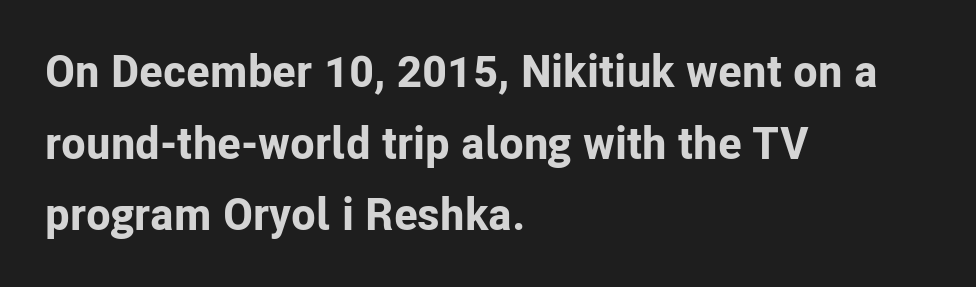
The image shows 45 px bold sans-serif type, upright; set left-aligned, normal line spacing (1.59x), normal letter spacing, not underlined; low stroke contrast and a medium x-height.
